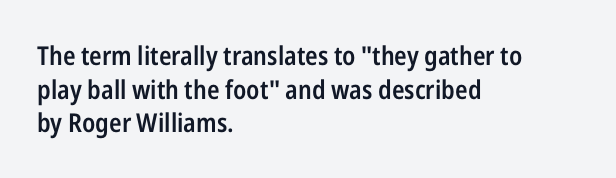
{"italic": "no", "bold": "semi", "underline": "no", "align": "left", "line_spacing": "normal", "line_spacing_ratio": 1.29, "letter_spacing": "normal", "letter_spacing_em": 0.0, "glyph_px": 26}
